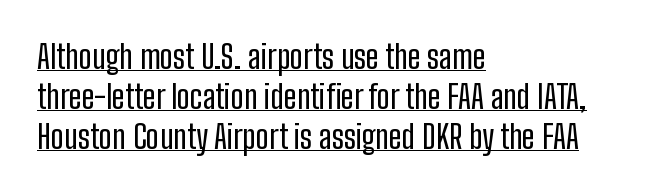
{"serif": "no", "italic": "no", "width": "condensed", "stroke_contrast": "low", "x_height": "medium", "monospaced": "no", "underline": "yes", "align": "left", "line_spacing": "normal", "line_spacing_ratio": 1.25, "letter_spacing": "normal", "letter_spacing_em": 0.0, "glyph_px": 32}
